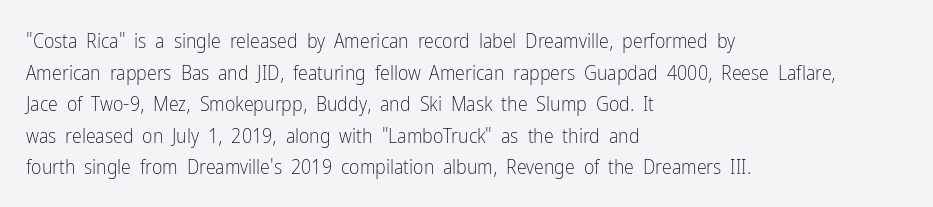
Q: Is the text bold? A: No.
Q: Is the text italic (slanted)? A: No, it is upright.
Q: Is the text underlined? A: No.
Q: How is the paragraph aligned? A: Left-aligned.
Q: Is the spacing between letters normal or unusually wide? A: Normal.
Q: Is the spacing between lines tight, normal or loose? A: Normal.
